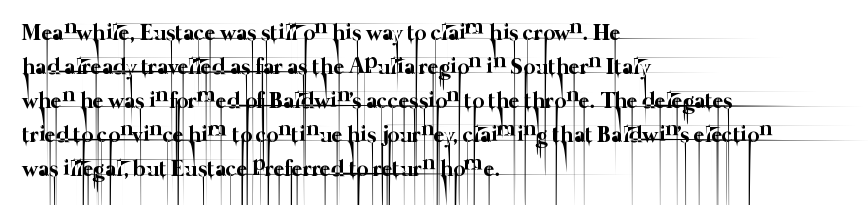
Short note: letters normally spaced. The glyphs are unaccompanied by any horizontal stroke below them. Horizontal bands of white between lines are of average thickness. Where is the straight margin? On the left.
